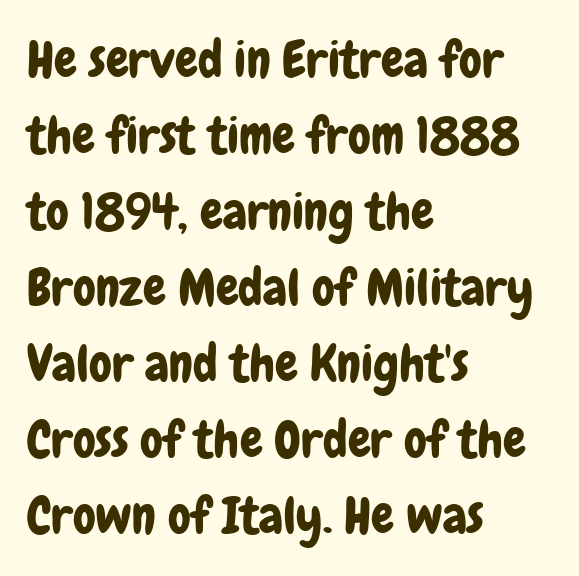
The image shows 51 px condensed sans-serif type, upright; set left-aligned, normal line spacing (1.49x), normal letter spacing, not underlined; low stroke contrast and a medium x-height.
